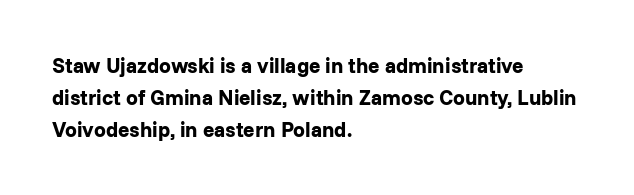
{"italic": "no", "bold": "yes", "underline": "no", "align": "left", "line_spacing": "normal", "line_spacing_ratio": 1.52, "letter_spacing": "normal", "letter_spacing_em": 0.0, "glyph_px": 21}
